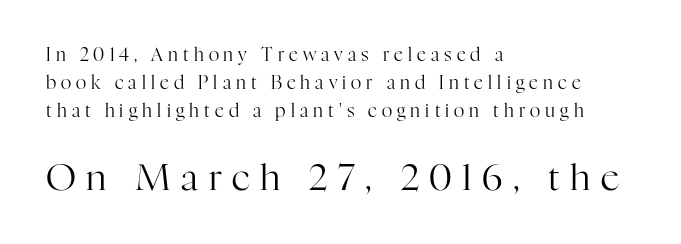
No heavy texture on the line: the type isn't bold. Students, note that the glyphs here are deliberately spaced far apart. A classic flush-left, rag-right setting is used for this passage. The letters stand upright; this is a roman face.
